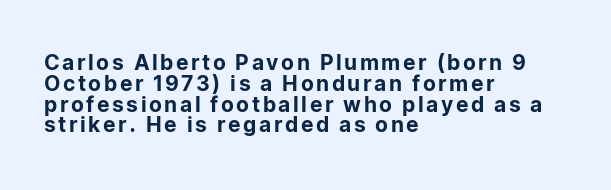
{"italic": "no", "underline": "no", "align": "left", "line_spacing": "tight", "line_spacing_ratio": 0.99, "glyph_px": 21}
